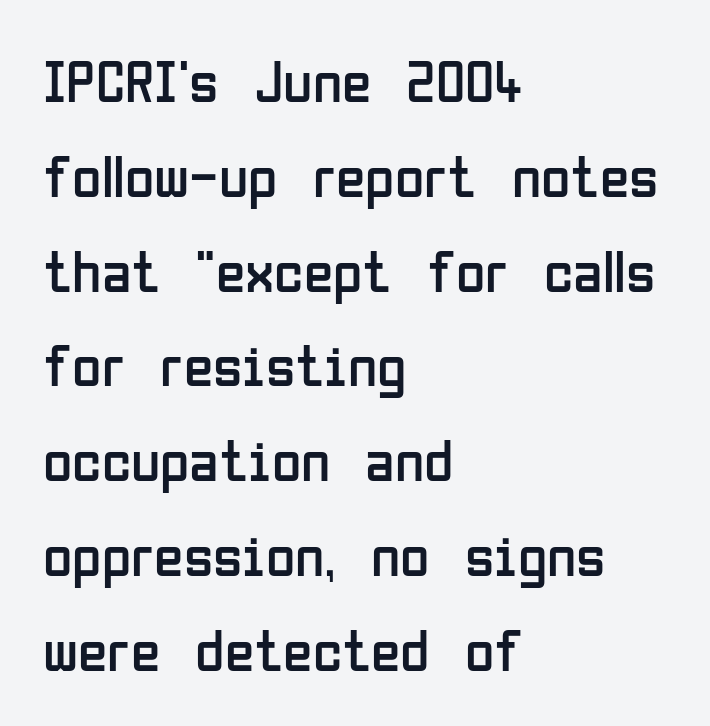
Q: Is the text bold? A: No.
Q: Is the text italic (slanted)? A: No, it is upright.
Q: Is the typeface a serif or a sans-serif typeface? A: Sans-serif.
Q: Is the text underlined? A: No.
Q: How is the paragraph aligned? A: Left-aligned.
Q: Is the spacing between letters normal or unusually wide? A: Normal.
Q: Is the spacing between lines tight, normal or loose? A: Normal.
Q: Width (condensed, normal, or wide)? A: Condensed.
Q: Stroke contrast? A: Low.
Q: x-height? A: Medium.
Q: Monospaced? A: No.
